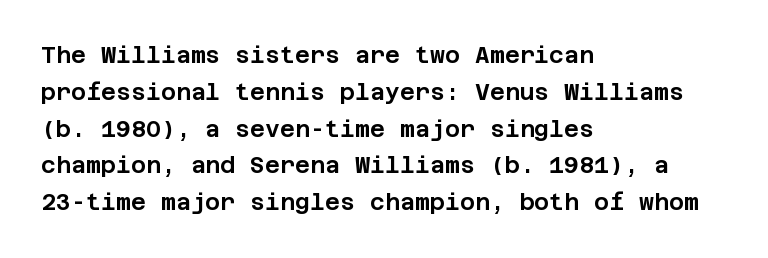
Every character sits straight up, as roman type does. Where is the straight margin? On the left. The rendering uses a moderate line-height, typical for paragraphs. Just letters on the line, the space beneath them empty. Compared with typical body copy, the letter spacing here is the same.
